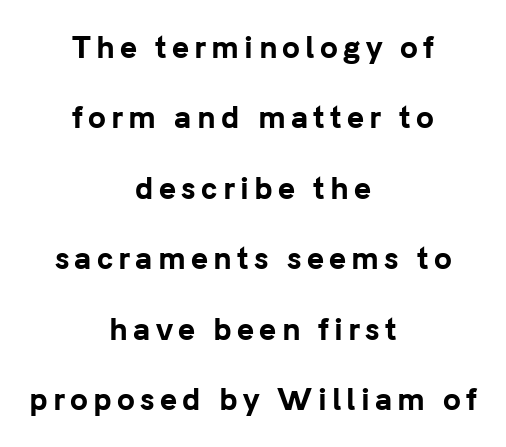
The image shows 29 px bold sans-serif type, upright; set centered, loose line spacing (2.43x), not underlined; low stroke contrast and a medium x-height.
